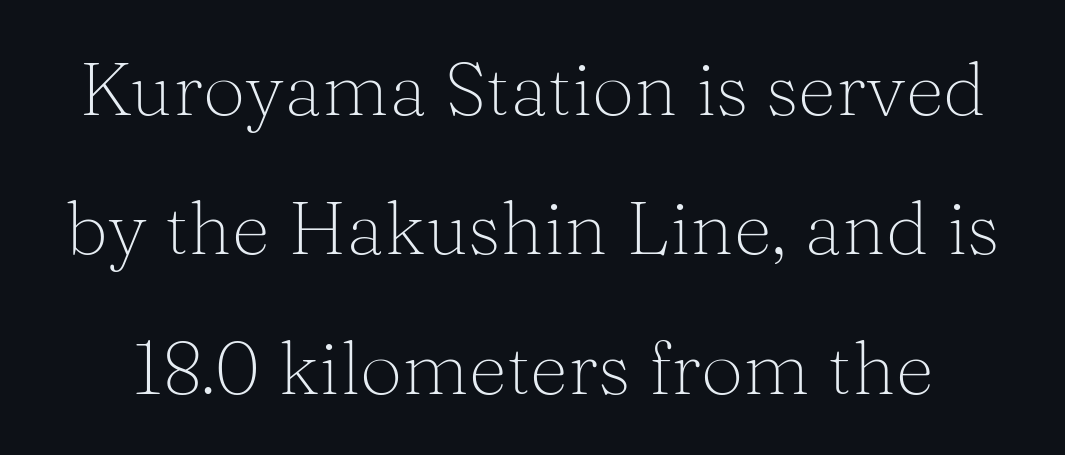
{"serif": "yes", "italic": "no", "bold": "no", "weight": "light", "width": "normal", "stroke_contrast": "medium", "x_height": "medium", "monospaced": "no", "underline": "no", "line_spacing_ratio": 1.86, "letter_spacing": "normal", "letter_spacing_em": 0.0, "glyph_px": 75}
